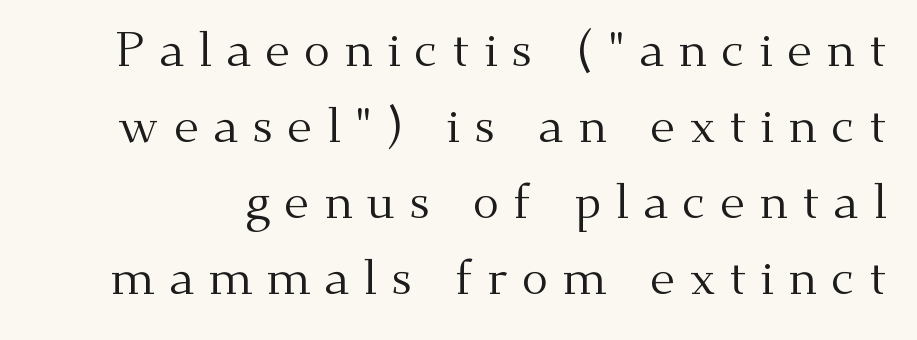
Caption: face not bold, strokes unweighted. Proportional: the letters do not fall into vertical columns. Does the leading feel generous? No, just average. Every stem runs plumb, perpendicular to the baseline.
